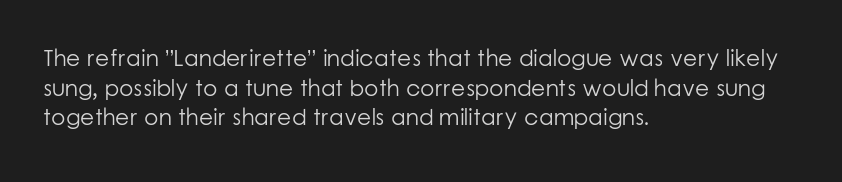
The image shows 23 px text type, upright; set left-aligned, normal line spacing (1.29x), normal letter spacing, not underlined.
